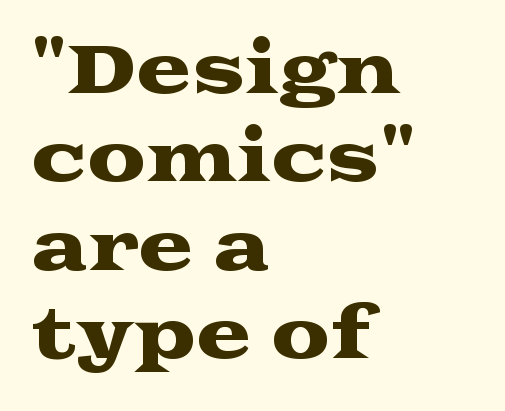
The image shows 66 px wide serif type, upright; set left-aligned, normal line spacing (1.34x), normal letter spacing, not underlined; medium stroke contrast and a medium x-height.
